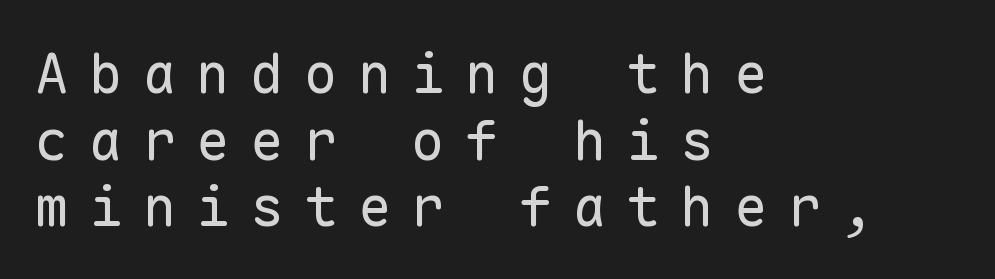
{"serif": "no", "italic": "no", "bold": "no", "weight": "regular", "width": "normal", "stroke_contrast": "low", "x_height": "medium", "monospaced": "yes", "underline": "no", "align": "left", "line_spacing_ratio": 1.19, "letter_spacing": "wide", "letter_spacing_em": 0.36, "glyph_px": 56}
